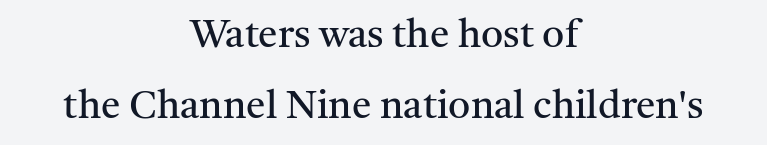
{"serif": "yes", "italic": "no", "bold": "no", "weight": "regular", "width": "normal", "stroke_contrast": "medium", "x_height": "medium", "monospaced": "no", "underline": "no", "align": "center", "line_spacing_ratio": 1.81, "letter_spacing": "normal", "letter_spacing_em": 0.0, "glyph_px": 39}
